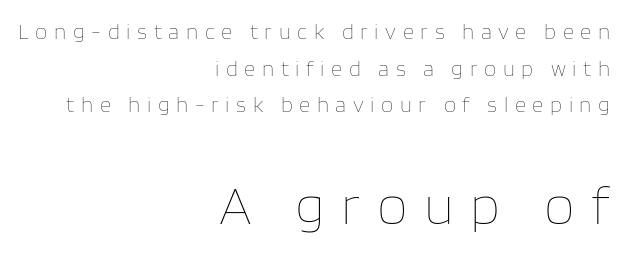
The image shows 55 px thin type, upright; set right-aligned, normal line spacing (1.66x), unusually wide letter spacing (+0.3 em), not underlined; the second (bottom) block is 2.5x larger; low stroke contrast and a large x-height.
